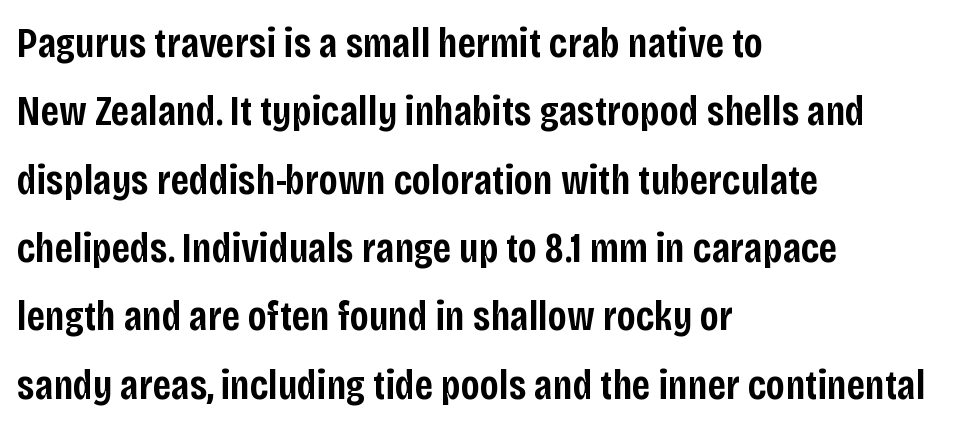
The image shows 43 px semibold, condensed sans-serif type, upright; set left-aligned, normal line spacing (1.59x), normal letter spacing, not underlined; low stroke contrast and a large x-height.
